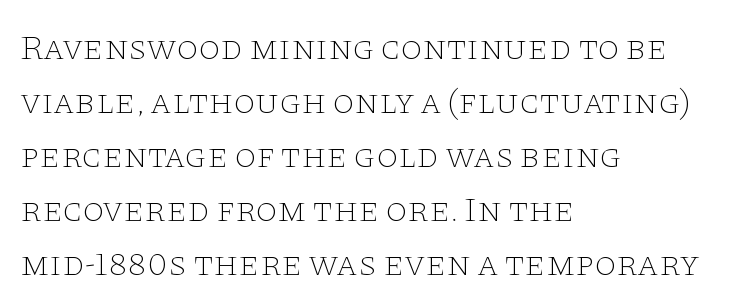
Q: Is the text bold? A: No.
Q: Is the text italic (slanted)? A: No, it is upright.
Q: Is the typeface a serif or a sans-serif typeface? A: Serif.
Q: Is the text underlined? A: No.
Q: How is the paragraph aligned? A: Left-aligned.
Q: Is the spacing between letters normal or unusually wide? A: Normal.
Q: Is the spacing between lines tight, normal or loose? A: Normal.
Q: Width (condensed, normal, or wide)? A: Wide.
Q: Stroke contrast? A: Low.
Q: x-height? A: Large.
Q: Monospaced? A: No.
